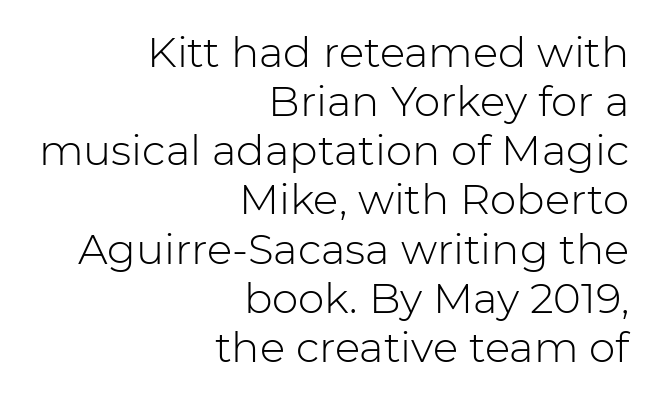
The typeface chosen for these lines omits serifs. The letters stand upright; this is a roman face. There is no visible air inserted between adjacent glyphs. Rule under the text: the space is simply empty. Is the block centered? No — it sits flush against the right margin. The passage shown is typed in a proportional face where columns would drift.
